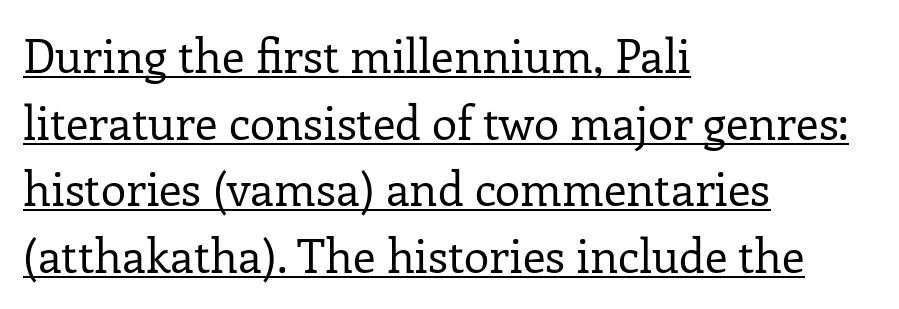
Q: Is the text bold? A: No.
Q: Is the text italic (slanted)? A: No, it is upright.
Q: Is the typeface a serif or a sans-serif typeface? A: Serif.
Q: Is the text underlined? A: Yes.
Q: How is the paragraph aligned? A: Left-aligned.
Q: Is the spacing between letters normal or unusually wide? A: Normal.
Q: Is the spacing between lines tight, normal or loose? A: Normal.
Q: Width (condensed, normal, or wide)? A: Normal.
Q: Stroke contrast? A: Low.
Q: x-height? A: Medium.
Q: Monospaced? A: No.
